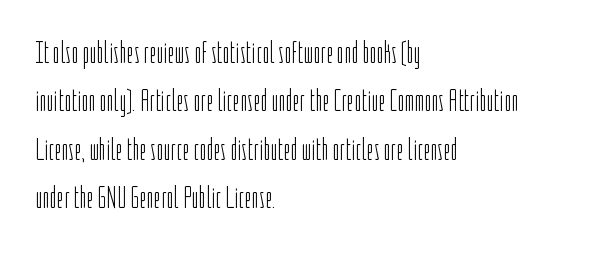
{"serif": "no", "italic": "no", "bold": "no", "weight": "light", "width": "condensed", "stroke_contrast": "low", "x_height": "medium", "monospaced": "no", "underline": "no", "align": "left", "line_spacing": "normal", "line_spacing_ratio": 1.56, "letter_spacing": "normal", "letter_spacing_em": 0.0, "glyph_px": 31}
